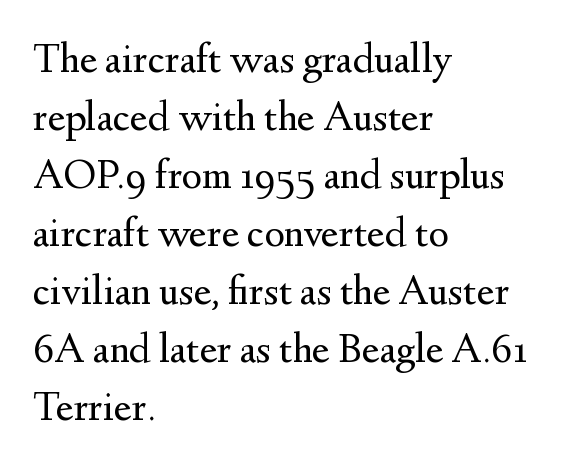
Q: Is the text bold? A: No.
Q: Is the text italic (slanted)? A: No, it is upright.
Q: Is the typeface a serif or a sans-serif typeface? A: Serif.
Q: Is the text underlined? A: No.
Q: How is the paragraph aligned? A: Left-aligned.
Q: Is the spacing between letters normal or unusually wide? A: Normal.
Q: Is the spacing between lines tight, normal or loose? A: Normal.
Q: Width (condensed, normal, or wide)? A: Normal.
Q: Stroke contrast? A: Medium.
Q: x-height? A: Small.
Q: Monospaced? A: No.
